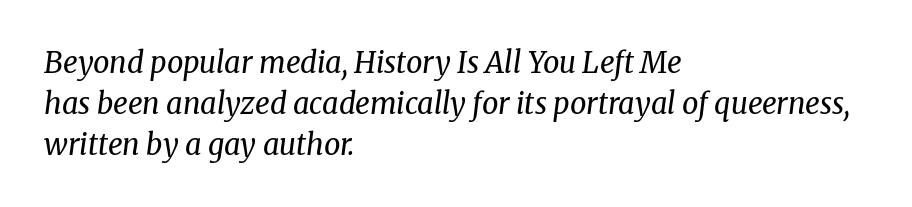
Q: Is the text bold? A: No.
Q: Is the text italic (slanted)? A: Yes, it leans right by about 8 degrees.
Q: Is the typeface a serif or a sans-serif typeface? A: Serif.
Q: Is the text underlined? A: No.
Q: How is the paragraph aligned? A: Left-aligned.
Q: Is the spacing between letters normal or unusually wide? A: Normal.
Q: Is the spacing between lines tight, normal or loose? A: Normal.
Q: Width (condensed, normal, or wide)? A: Normal.
Q: Stroke contrast? A: Medium.
Q: x-height? A: Medium.
Q: Monospaced? A: No.
